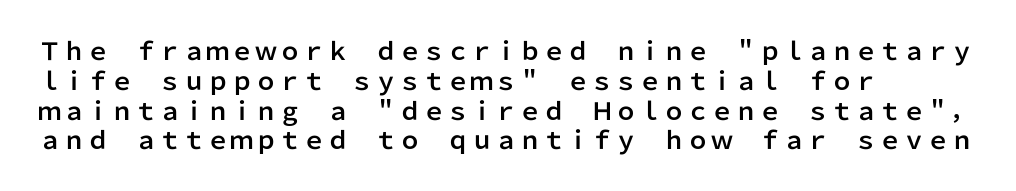
Q: Is the text italic (slanted)? A: No, it is upright.
Q: Is the text underlined? A: No.
Q: How is the paragraph aligned? A: Left-aligned.
Q: Is the spacing between letters normal or unusually wide? A: Normal.
